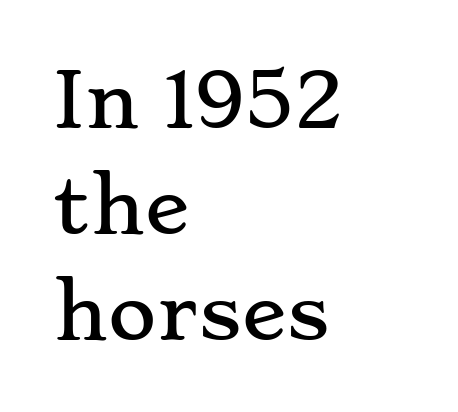
The image shows 74 px wide serif type, upright; set left-aligned, normal line spacing (1.43x), normal letter spacing, not underlined; low stroke contrast and a small x-height.
